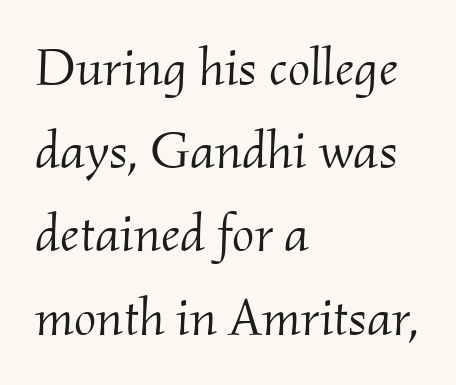
Q: Is the text bold? A: No.
Q: Is the text italic (slanted)? A: Yes, it leans right by about 2 degrees.
Q: Is the typeface a serif or a sans-serif typeface? A: Serif.
Q: Is the text underlined? A: No.
Q: How is the paragraph aligned? A: Left-aligned.
Q: Is the spacing between letters normal or unusually wide? A: Normal.
Q: Is the spacing between lines tight, normal or loose? A: Normal.
Q: Width (condensed, normal, or wide)? A: Normal.
Q: Stroke contrast? A: Medium.
Q: x-height? A: Small.
Q: Monospaced? A: No.
